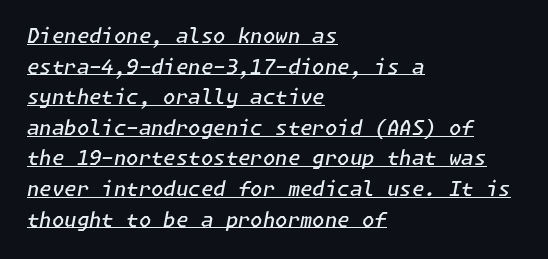
Does the copy run flush right? No — it runs flush left. A continuous stroke trails under the words, as in a hyperlink. The designer left line spacing at the default. On the weight axis this lands at semibold, roughly 600.
